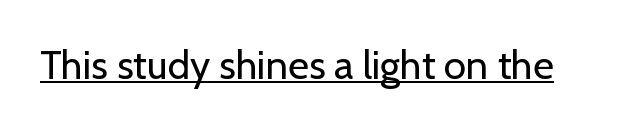
{"serif": "no", "italic": "no", "bold": "no", "weight": "regular", "width": "normal", "stroke_contrast": "low", "x_height": "medium", "monospaced": "no", "underline": "yes", "letter_spacing": "normal", "letter_spacing_em": 0.0, "glyph_px": 40}
